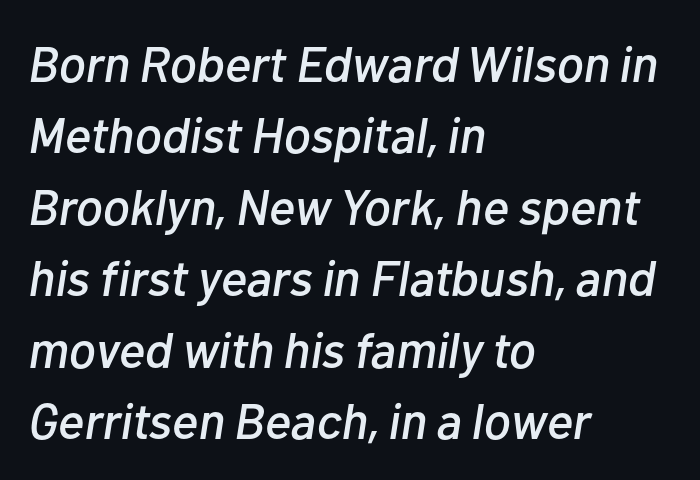
{"italic": "yes", "lean": "right", "slant_degrees": 10, "width": "normal", "stroke_contrast": "low", "x_height": "medium", "monospaced": "no", "underline": "no", "align": "left", "line_spacing": "normal", "line_spacing_ratio": 1.43, "letter_spacing": "normal", "letter_spacing_em": 0.0, "glyph_px": 50}
